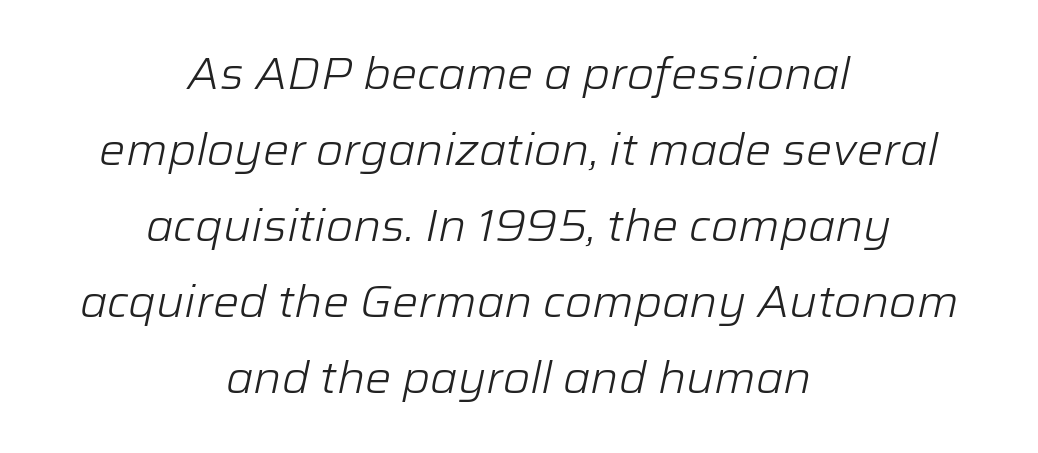
Q: Is the text bold? A: No.
Q: Is the text italic (slanted)? A: Yes, it leans right by about 12 degrees.
Q: Is the text underlined? A: No.
Q: How is the paragraph aligned? A: Centered.
Q: Is the spacing between letters normal or unusually wide? A: Normal.
Q: Width (condensed, normal, or wide)? A: Normal.
Q: Stroke contrast? A: Low.
Q: x-height? A: Medium.
Q: Monospaced? A: No.
